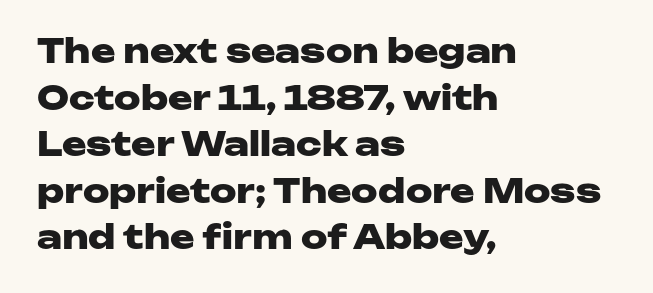
The leading is moderate, giving the passage an even texture. These lines are set flush left with a ragged right edge. The text was rendered using a sans face with plain stroke endings. Rule under the text: the space is simply empty. Do the characters align in a grid? No, the font is proportional. It's the straight-up-and-down kind of type.
